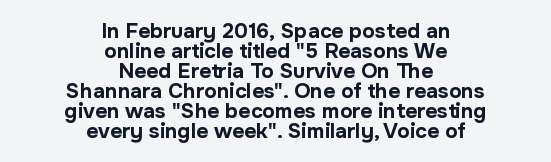
The image shows 21 px bold type, upright; set centered, tight line spacing (0.95x), normal letter spacing, not underlined.
